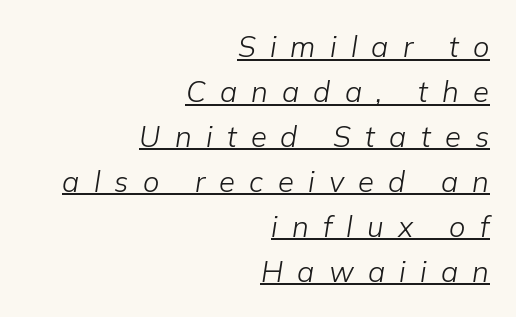
The axis of the letterforms is tilted away from vertical. One glance says typical: line gaps are just what's usual. Looks like regular typesetting: each glyph gets only the width it needs. The face looks like a standard text weight, possibly lighter. Right-aligned paragraph, ragged on the left.
